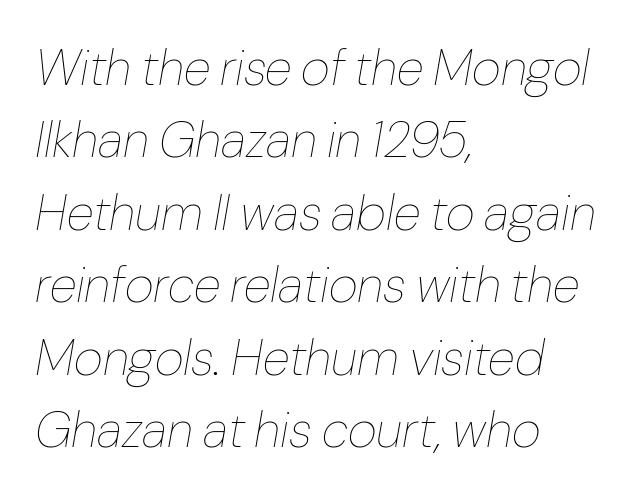
The face looks like a standard text weight, possibly lighter. Anything drawn beneath the words? Only blank space. These lines are set flush left with a ragged right edge. Is there much room between lines? A standard amount, neither cramped nor airy. Is the type slanted? Yes — the strokes lean at a clear angle. The rendering uses natural spacing where letterforms have individual widths.
